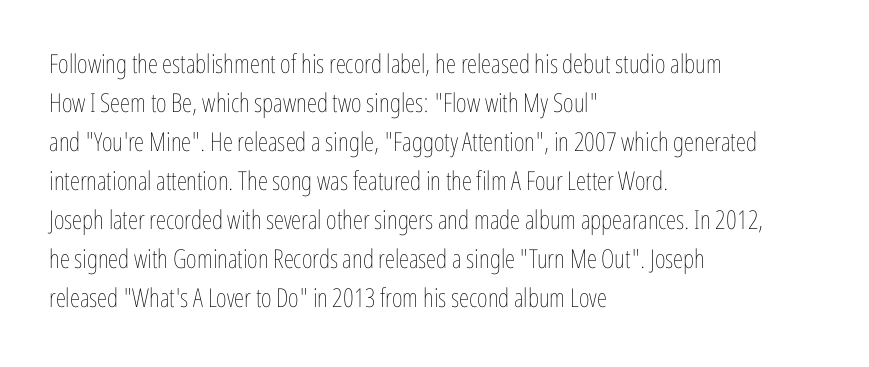
The image shows 26 px text type, upright; set left-aligned, normal line spacing (1.5x), normal letter spacing, not underlined.
